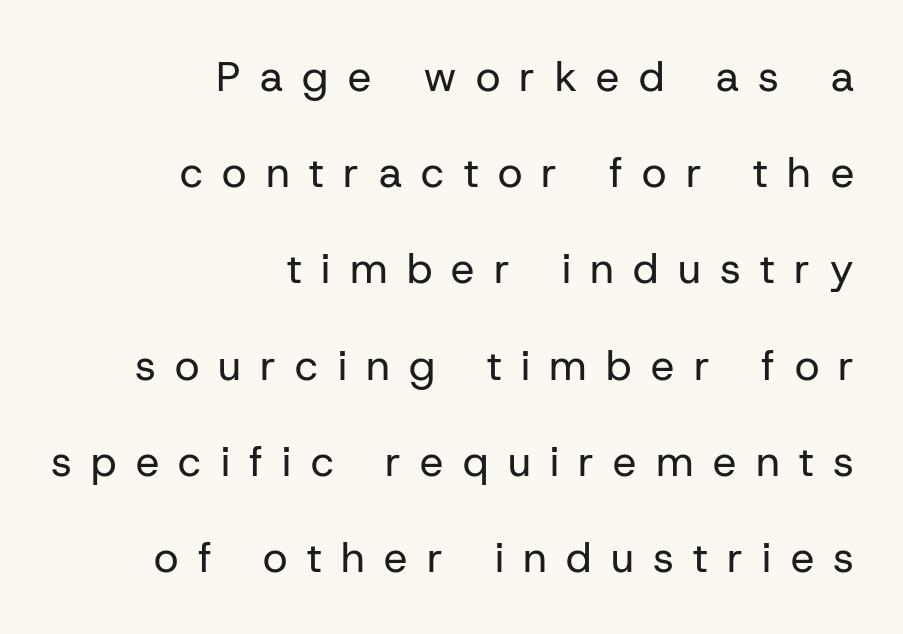
The image shows 42 px regular-weight sans-serif type, upright; set right-aligned, loose line spacing (2.29x), unusually wide letter spacing (+0.46 em), not underlined; low stroke contrast and a medium x-height.
